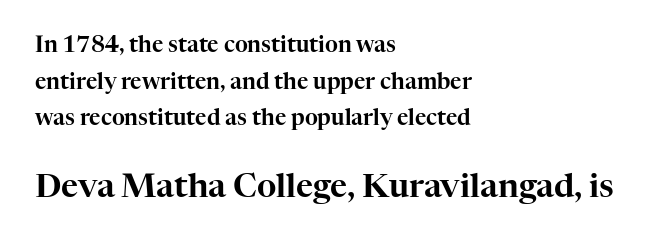
Posture: vertical. In terms of leading, this rendering sits right in the middle. Clear beneath every line of the passage. Regarding serifs, this sample has them. Here the second block reads like a headline and the first like body copy.
